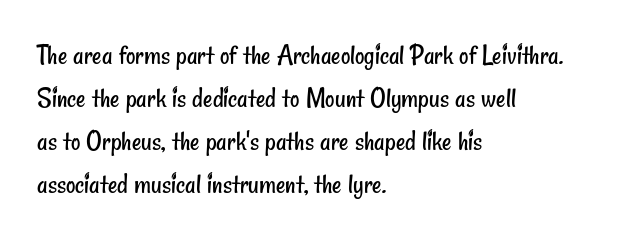
Spacing verdict: proportional, widths tailored to each character. To sum up the face: it is a sans, with no serifs. Anything drawn beneath the words? Only blank space. On a weight scale, this lands at 450 or below. Which margin do the lines hug? The left one — the right edge is uneven.
